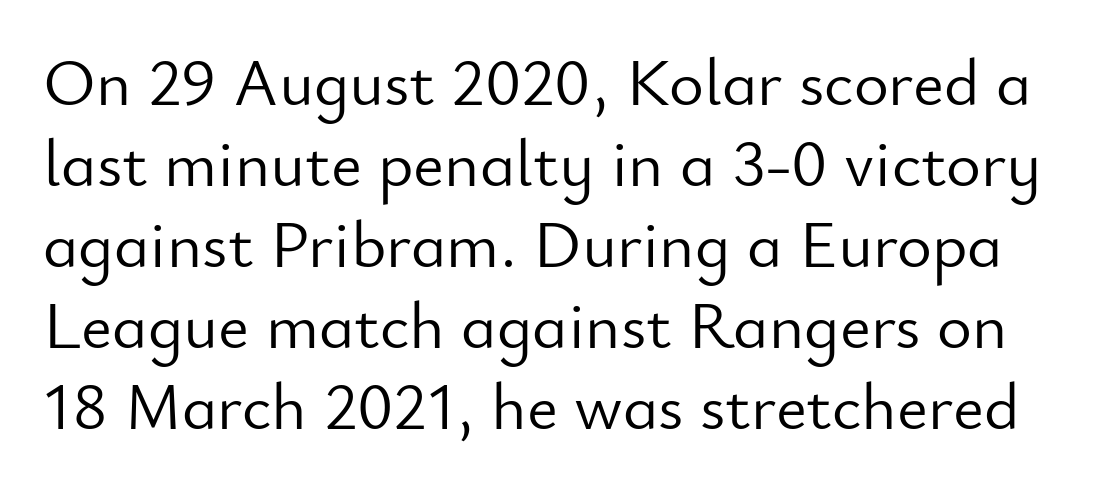
Q: Is the text bold? A: No.
Q: Is the text italic (slanted)? A: No, it is upright.
Q: Is the typeface a serif or a sans-serif typeface? A: Sans-serif.
Q: Is the text underlined? A: No.
Q: Is the spacing between letters normal or unusually wide? A: Normal.
Q: Width (condensed, normal, or wide)? A: Normal.
Q: Stroke contrast? A: Low.
Q: x-height? A: Small.
Q: Monospaced? A: No.
